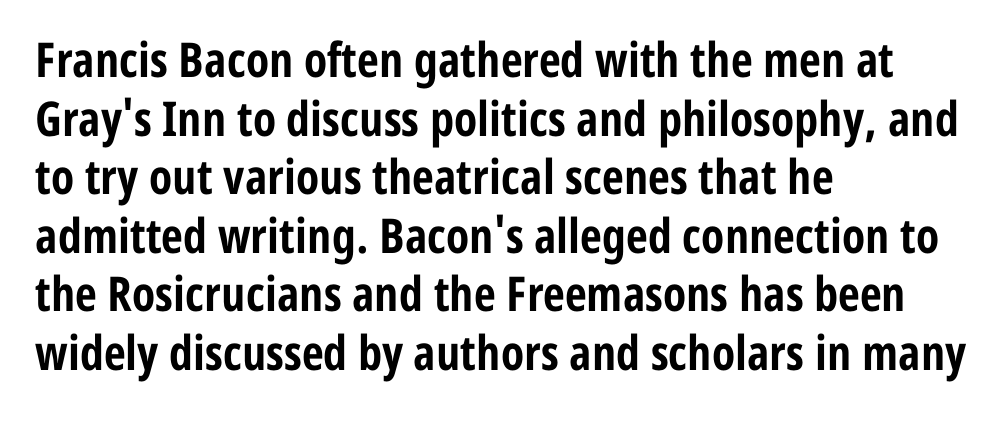
Notice how the passage keeps a crisp vertical edge on the left only. Typesetter's note: full bold, strokes at maximum text heaviness. Posture: vertical. A typesetter would label this face a sans.
